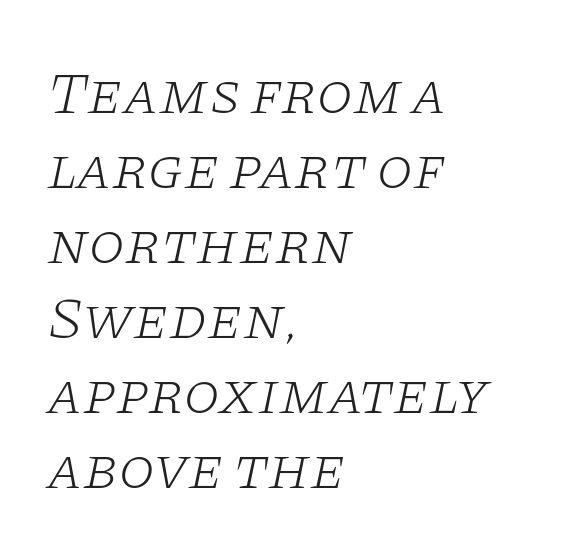
The image shows 59 px light, wide serif type, italic (leaning right); set left-aligned, normal line spacing (1.27x), normal letter spacing, not underlined; low stroke contrast and a large x-height.
